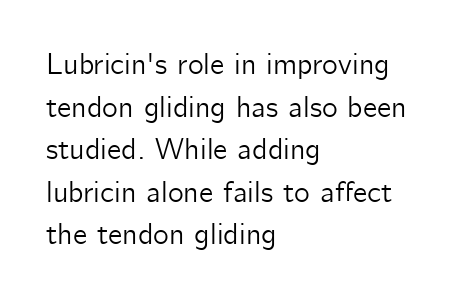
{"serif": "no", "italic": "no", "width": "normal", "stroke_contrast": "low", "x_height": "medium", "monospaced": "no", "underline": "no", "align": "left", "line_spacing": "normal", "line_spacing_ratio": 1.42, "letter_spacing": "normal", "letter_spacing_em": 0.0, "glyph_px": 30}
